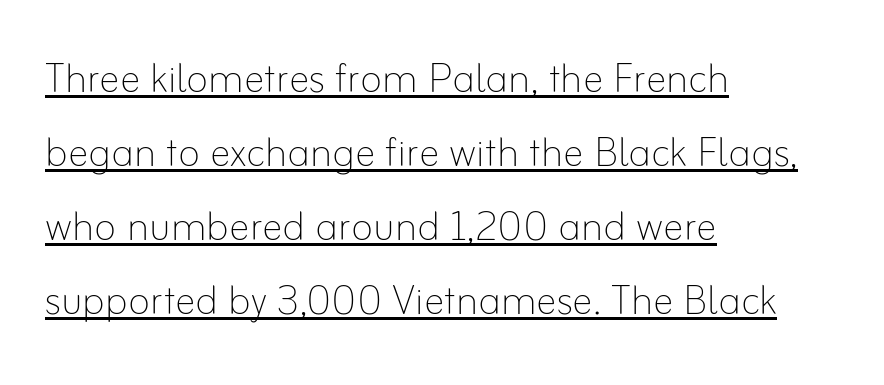
The image shows 52 px thin type, upright; set left-aligned, normal line spacing (1.42x), normal letter spacing, underlined; low stroke contrast and a small x-height.
